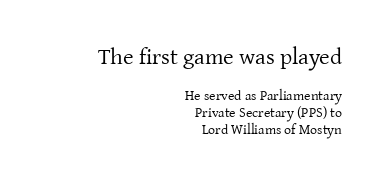
If you drew a line through each stem, it would be perfectly vertical. Between these two stacked blocks, the higher one wins on size. The line texture is even and compact thanks to regular tracking. Any mark beneath the type? The region is blank.
